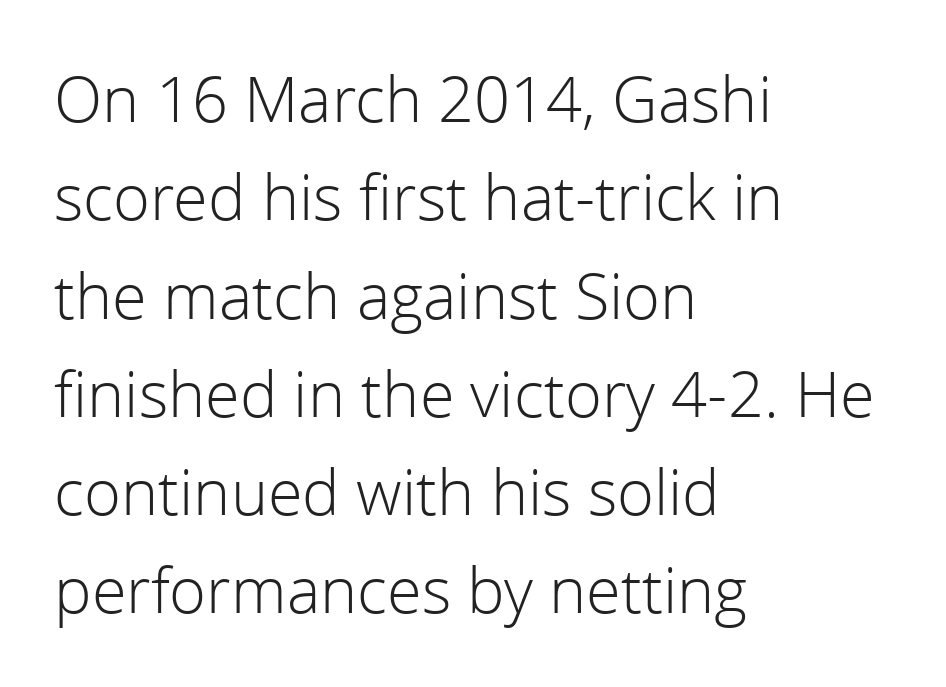
The line texture is even and compact thanks to regular tracking. Is this a fixed-width face? No — the glyphs have proportional, varying widths. The lettering stays uniformly vertical, giving the passage a roman look. Serifs: no, the terminals of the letterforms are clean. No letter is thick-stroked: the sample isn't bold. Reading down the block, your eye returns to a fixed left position each line.
